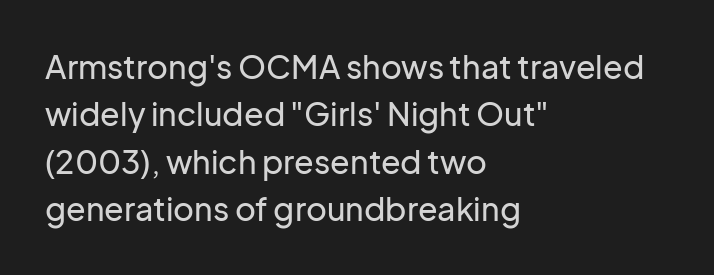
Q: Is the text italic (slanted)? A: No, it is upright.
Q: Is the typeface a serif or a sans-serif typeface? A: Sans-serif.
Q: Is the text underlined? A: No.
Q: How is the paragraph aligned? A: Left-aligned.
Q: Is the spacing between letters normal or unusually wide? A: Normal.
Q: Is the spacing between lines tight, normal or loose? A: Normal.
Q: Width (condensed, normal, or wide)? A: Normal.
Q: Stroke contrast? A: Low.
Q: x-height? A: Medium.
Q: Monospaced? A: No.
